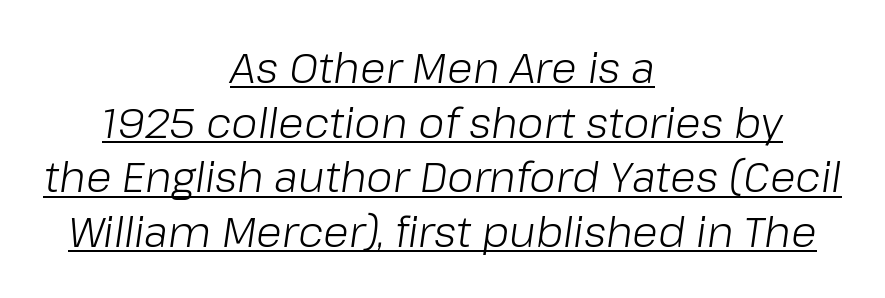
The block of text has a typical density, with ordinary space between rows. A typesetter would call this zero additional tracking. A baseline rule has been typeset under these characters. Layout note: lines centered.
